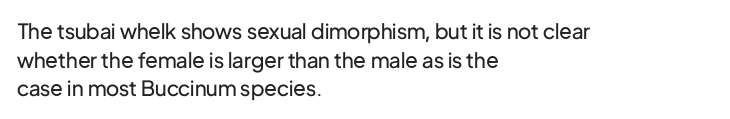
Q: Is the text bold? A: No.
Q: Is the text italic (slanted)? A: No, it is upright.
Q: Is the text underlined? A: No.
Q: How is the paragraph aligned? A: Left-aligned.
Q: Is the spacing between letters normal or unusually wide? A: Normal.
Q: Is the spacing between lines tight, normal or loose? A: Normal.
